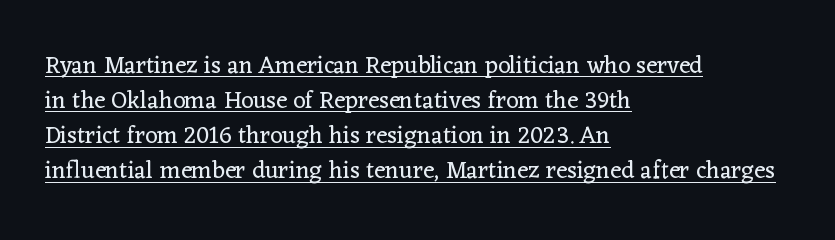
Q: Is the text bold? A: No.
Q: Is the text italic (slanted)? A: No, it is upright.
Q: Is the text underlined? A: Yes.
Q: How is the paragraph aligned? A: Left-aligned.
Q: Is the spacing between letters normal or unusually wide? A: Normal.
Q: Is the spacing between lines tight, normal or loose? A: Normal.
